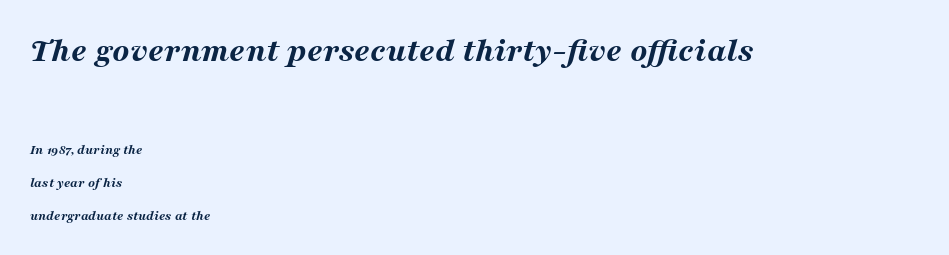
{"italic": "yes", "lean": "right", "slant_degrees": 16, "bold": "yes", "weight": "bold", "width": "wide", "stroke_contrast": "medium", "x_height": "medium", "monospaced": "no", "underline": "no", "align": "left", "line_spacing": "loose", "line_spacing_ratio": 2.36, "letter_spacing": "normal", "letter_spacing_em": 0.0, "larger_block": "first", "size_ratio": 2.5, "glyph_px": 35}
